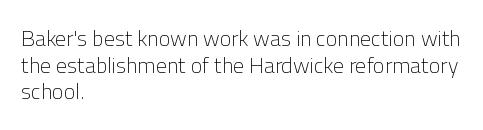
The image shows 22 px text type, upright; set left-aligned, line spacing 1.21x, normal letter spacing, not underlined.
